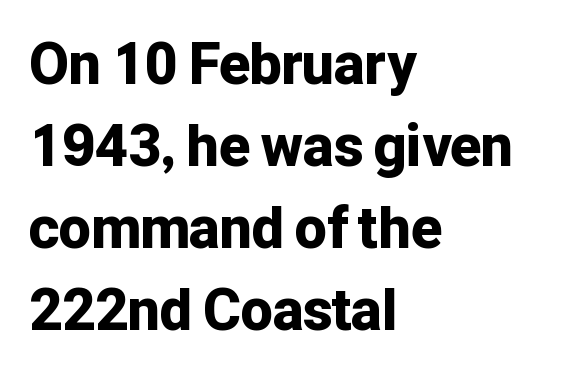
Every stem runs plumb, perpendicular to the baseline. Is the block centered? No — it sits flush against the left margin. Looks like regular typesetting: each glyph gets only the width it needs. The font is running at its bold setting.
